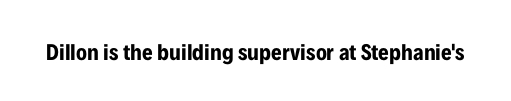
Q: Is the text bold? A: Yes.
Q: Is the text italic (slanted)? A: No, it is upright.
Q: Is the text underlined? A: No.
Q: Is the spacing between letters normal or unusually wide? A: Normal.
